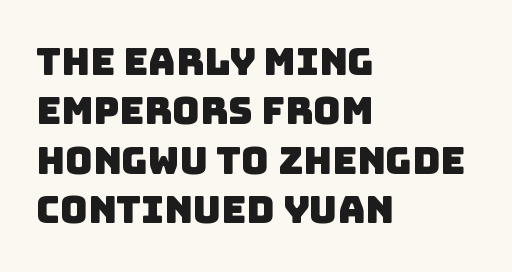
Q: Is the typeface a serif or a sans-serif typeface? A: Sans-serif.
Q: Is the text underlined? A: No.
Q: How is the paragraph aligned? A: Left-aligned.
Q: Is the spacing between letters normal or unusually wide? A: Normal.
Q: Is the spacing between lines tight, normal or loose? A: Normal.
Q: Width (condensed, normal, or wide)? A: Normal.
Q: Stroke contrast? A: Low.
Q: x-height? A: Large.
Q: Monospaced? A: No.
